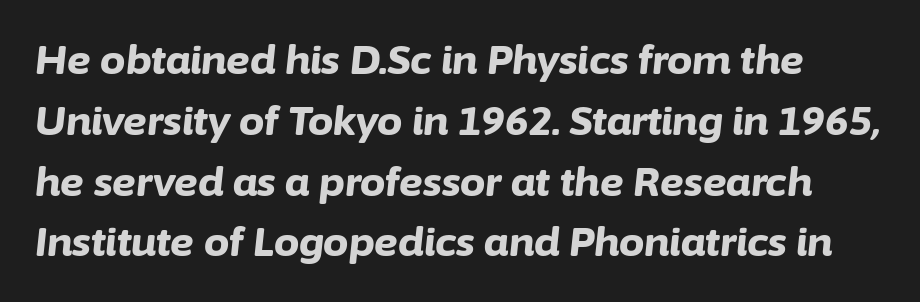
{"italic": "yes", "lean": "right", "slant_degrees": 6, "bold": "yes", "weight": "bold", "width": "normal", "stroke_contrast": "low", "x_height": "medium", "monospaced": "no", "underline": "no", "line_spacing": "normal", "line_spacing_ratio": 1.52, "letter_spacing": "normal", "letter_spacing_em": 0.0, "glyph_px": 40}
